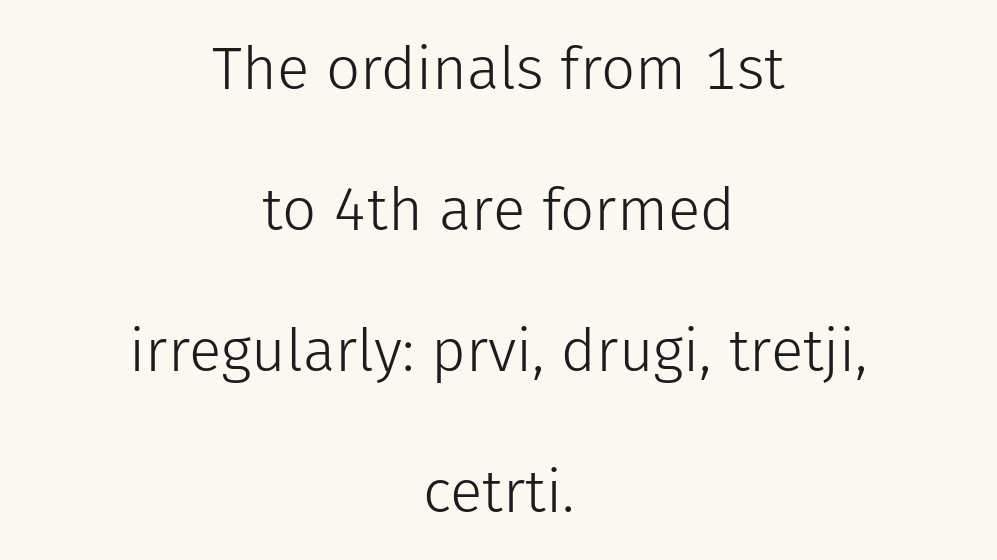
{"serif": "no", "italic": "no", "bold": "no", "weight": "light", "width": "normal", "stroke_contrast": "low", "x_height": "medium", "monospaced": "no", "underline": "no", "align": "center", "line_spacing": "loose", "line_spacing_ratio": 2.35, "letter_spacing": "normal", "letter_spacing_em": 0.0, "glyph_px": 60}
